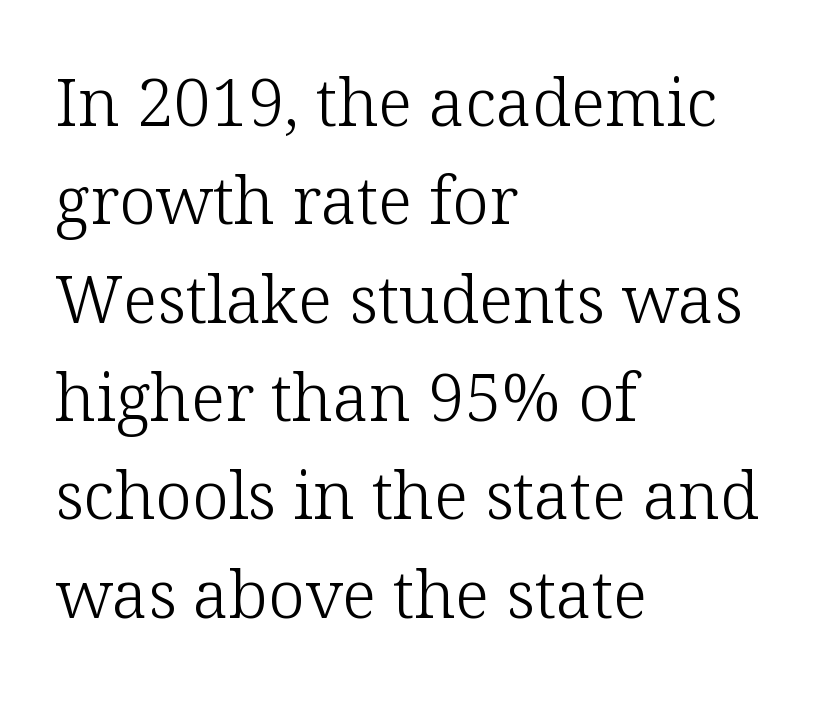
The image shows 66 px light serif type, upright; set left-aligned, normal line spacing (1.49x), normal letter spacing, not underlined; low stroke contrast and a medium x-height.
